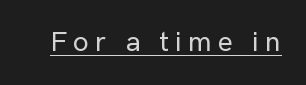
{"serif": "no", "italic": "no", "width": "normal", "stroke_contrast": "low", "x_height": "medium", "monospaced": "no", "underline": "yes", "letter_spacing": "wide", "letter_spacing_em": 0.22, "glyph_px": 28}
